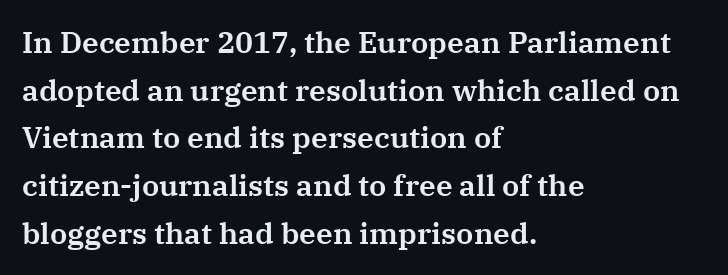
Upright lettering throughout. Think of a printed novel: that variable character pitch is what you see here. The paragraph has a hard left edge and a soft right edge. The string is rendered with underlining switched off. Interline gaps are of average width in this sample. This sample uses a serif face.
